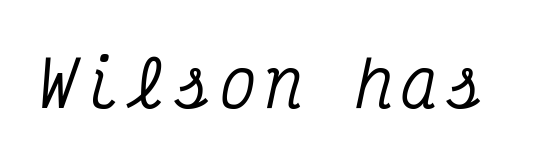
{"serif": "yes", "italic": "yes", "lean": "right", "slant_degrees": 12, "width": "condensed", "stroke_contrast": "medium", "x_height": "medium", "monospaced": "yes", "underline": "no", "glyph_px": 63}
